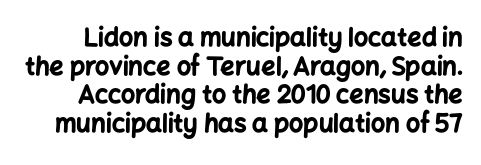
{"italic": "no", "bold": "yes", "underline": "no", "line_spacing": "tight", "line_spacing_ratio": 1.15, "letter_spacing": "normal", "letter_spacing_em": 0.0, "glyph_px": 25}
